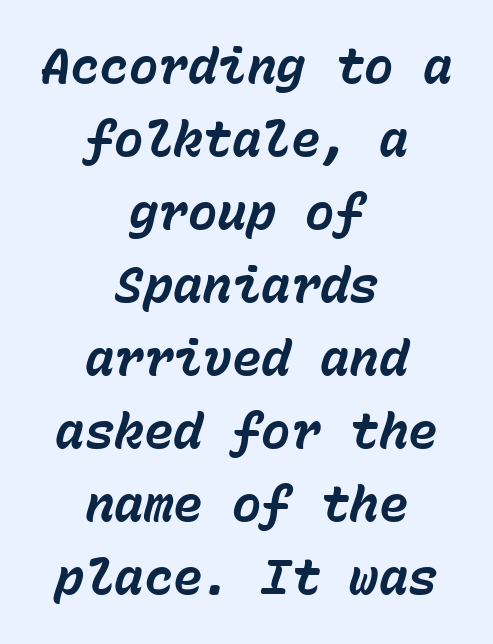
The image shows 49 px bold type, italic (leaning right), monospaced; set centered, normal line spacing (1.49x), normal letter spacing, not underlined; low stroke contrast and a medium x-height.
